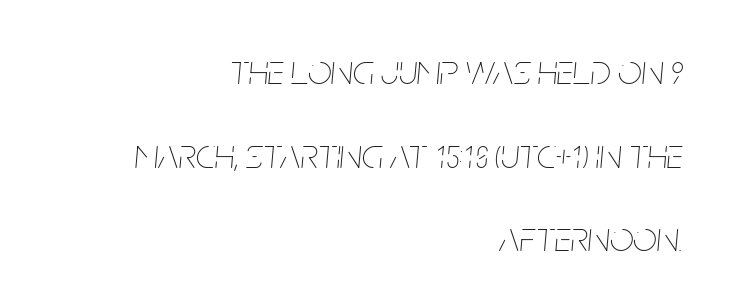
This sample has the flowing, uneven cadence of proportional lettering. The glyphs look as if they've been sheared to an angle. The vertical gap from one line to the next is large. Every row of glyphs terminates at an identical x-position on the right.
